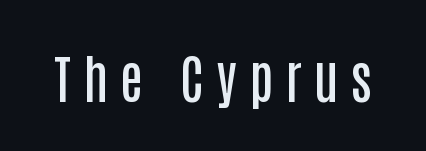
Q: Is the text bold? A: Semi-bold.
Q: Is the text italic (slanted)? A: No, it is upright.
Q: Is the typeface a serif or a sans-serif typeface? A: Sans-serif.
Q: Is the text underlined? A: No.
Q: Is the spacing between letters normal or unusually wide? A: Unusually wide.
Q: Width (condensed, normal, or wide)? A: Condensed.
Q: Stroke contrast? A: Low.
Q: x-height? A: Large.
Q: Monospaced? A: No.
